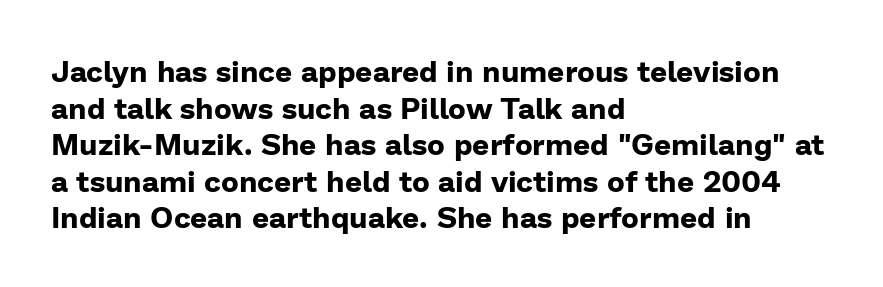
Varying glyph widths throughout — classic text-font behaviour. A classic flush-left, rag-right setting is used for this passage. You could call the tracking neutral — neither tight nor loose. The passage shown is not underscored anywhere.
